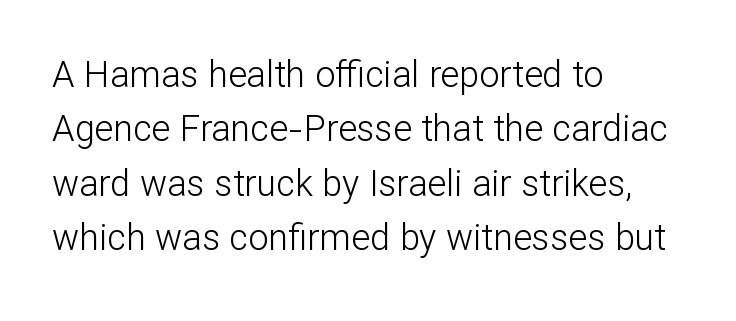
The image shows 36 px light sans-serif type, upright; set left-aligned, normal line spacing (1.51x), normal letter spacing, not underlined; low stroke contrast and a medium x-height.
